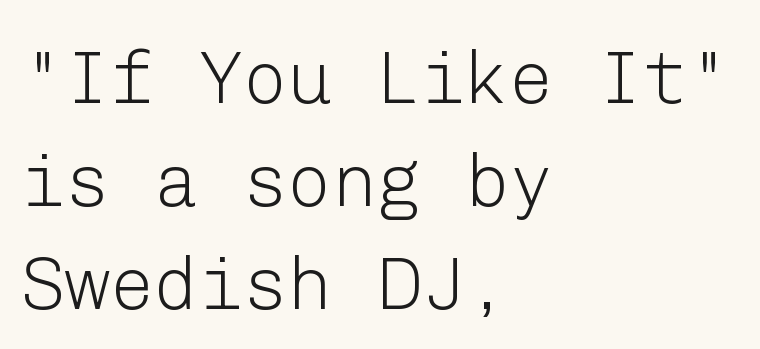
Q: Is the text bold? A: No.
Q: Is the text italic (slanted)? A: No, it is upright.
Q: Is the typeface a serif or a sans-serif typeface? A: Sans-serif.
Q: Is the text underlined? A: No.
Q: How is the paragraph aligned? A: Left-aligned.
Q: Is the spacing between letters normal or unusually wide? A: Normal.
Q: Is the spacing between lines tight, normal or loose? A: Normal.
Q: Width (condensed, normal, or wide)? A: Normal.
Q: Stroke contrast? A: Low.
Q: x-height? A: Medium.
